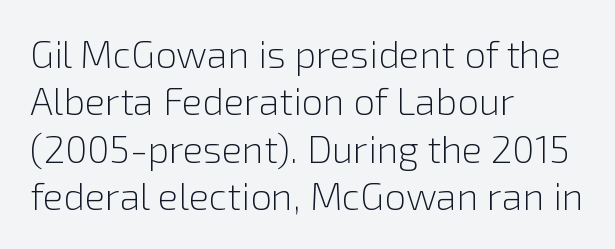
{"serif": "no", "italic": "no", "bold": "no", "weight": "light", "width": "normal", "stroke_contrast": "low", "x_height": "medium", "monospaced": "no", "underline": "no", "align": "left", "line_spacing": "normal", "line_spacing_ratio": 1.25, "letter_spacing": "normal", "letter_spacing_em": 0.0, "glyph_px": 38}
